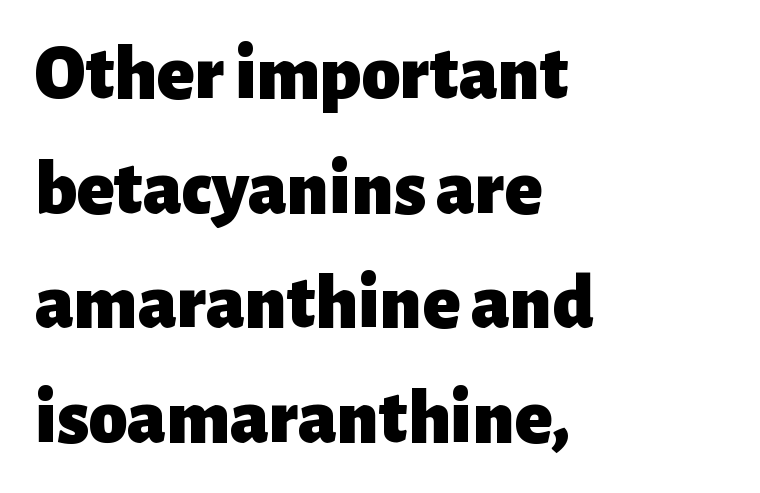
Q: Is the text bold? A: Yes.
Q: Is the text italic (slanted)? A: No, it is upright.
Q: Is the typeface a serif or a sans-serif typeface? A: Sans-serif.
Q: Is the text underlined? A: No.
Q: How is the paragraph aligned? A: Left-aligned.
Q: Is the spacing between letters normal or unusually wide? A: Normal.
Q: Is the spacing between lines tight, normal or loose? A: Normal.
Q: Width (condensed, normal, or wide)? A: Normal.
Q: Stroke contrast? A: Low.
Q: x-height? A: Medium.
Q: Monospaced? A: No.
